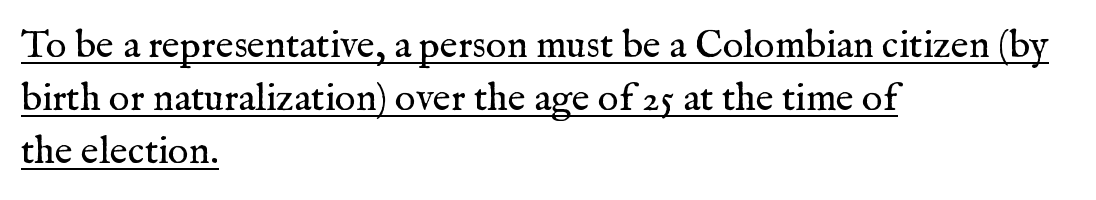
The image shows 39 px regular-weight serif type, upright; set left-aligned, normal line spacing (1.36x), normal letter spacing, underlined; medium stroke contrast and a medium x-height.
